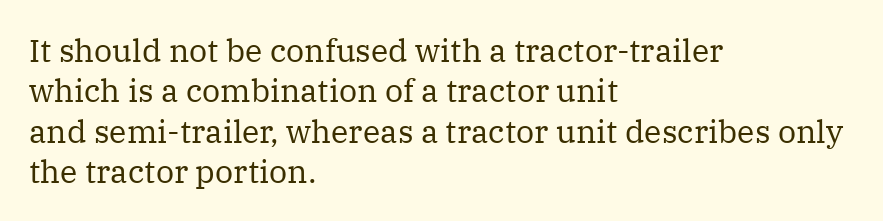
The image shows 32 px regular-weight serif type, upright; set left-aligned, normal line spacing (1.26x), normal letter spacing, not underlined; medium stroke contrast and a medium x-height.
